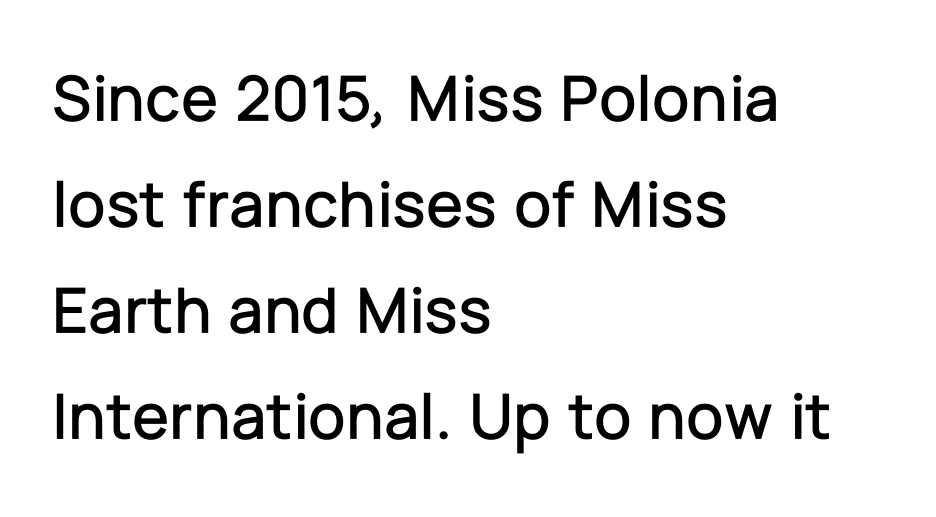
Q: Is the text italic (slanted)? A: No, it is upright.
Q: Is the typeface a serif or a sans-serif typeface? A: Sans-serif.
Q: Is the text underlined? A: No.
Q: How is the paragraph aligned? A: Left-aligned.
Q: Is the spacing between letters normal or unusually wide? A: Normal.
Q: Is the spacing between lines tight, normal or loose? A: Normal.
Q: Width (condensed, normal, or wide)? A: Normal.
Q: Stroke contrast? A: Low.
Q: x-height? A: Medium.
Q: Monospaced? A: No.
